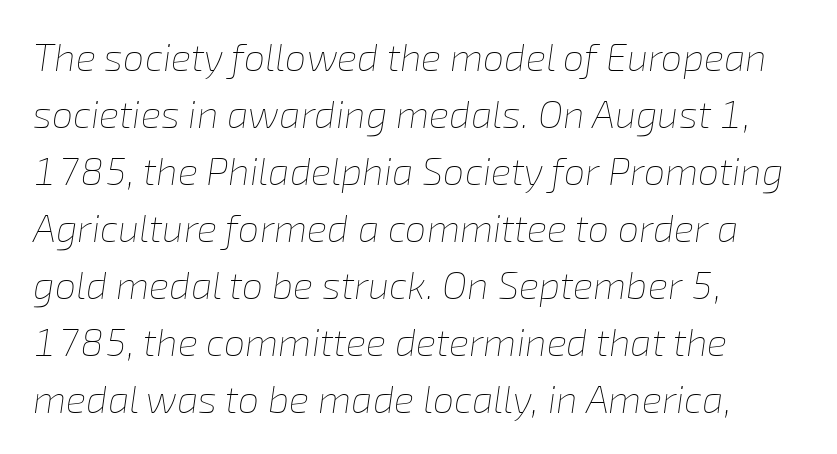
{"italic": "yes", "lean": "right", "slant_degrees": 8, "bold": "no", "weight": "thin", "width": "normal", "stroke_contrast": "low", "x_height": "medium", "monospaced": "no", "underline": "no", "align": "left", "line_spacing": "normal", "line_spacing_ratio": 1.5, "letter_spacing": "normal", "letter_spacing_em": 0.0, "glyph_px": 38}
